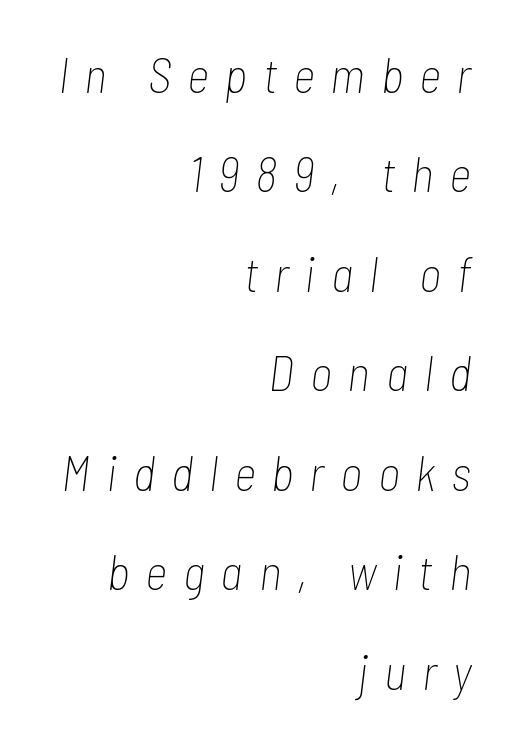
Q: Is the text bold? A: No.
Q: Is the text italic (slanted)? A: Yes, it leans right by about 7 degrees.
Q: Is the text underlined? A: No.
Q: How is the paragraph aligned? A: Right-aligned.
Q: Is the spacing between letters normal or unusually wide? A: Unusually wide.
Q: Is the spacing between lines tight, normal or loose? A: Loose.
Q: Width (condensed, normal, or wide)? A: Condensed.
Q: Stroke contrast? A: Low.
Q: x-height? A: Medium.
Q: Monospaced? A: No.
